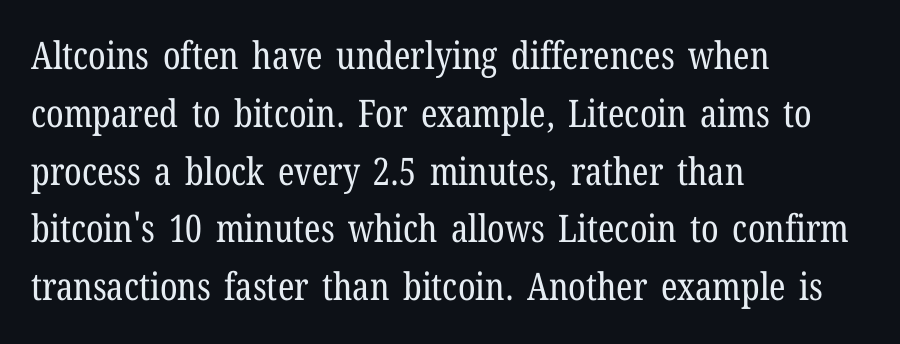
Q: Is the text bold? A: No.
Q: Is the text italic (slanted)? A: No, it is upright.
Q: Is the typeface a serif or a sans-serif typeface? A: Serif.
Q: Is the text underlined? A: No.
Q: How is the paragraph aligned? A: Left-aligned.
Q: Is the spacing between letters normal or unusually wide? A: Normal.
Q: Is the spacing between lines tight, normal or loose? A: Normal.
Q: Width (condensed, normal, or wide)? A: Condensed.
Q: Stroke contrast? A: Low.
Q: x-height? A: Medium.
Q: Monospaced? A: No.
